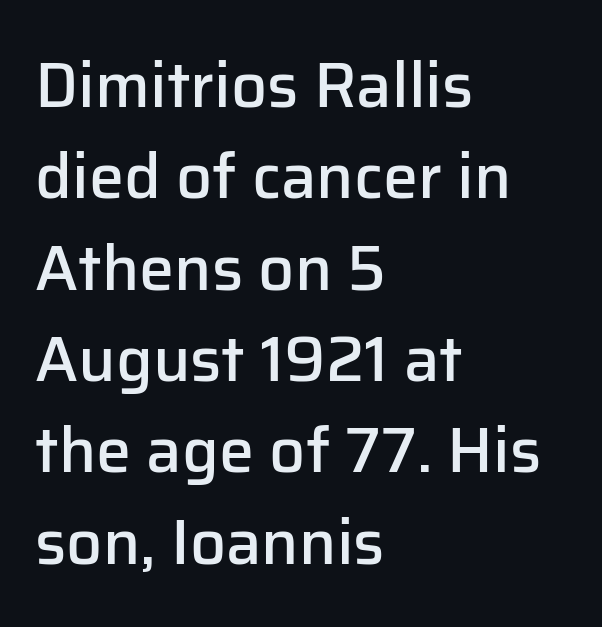
{"serif": "no", "italic": "no", "bold": "semi", "weight": "semibold", "width": "normal", "stroke_contrast": "low", "x_height": "medium", "monospaced": "no", "underline": "no", "align": "left", "line_spacing": "normal", "line_spacing_ratio": 1.45, "letter_spacing": "normal", "letter_spacing_em": 0.0, "glyph_px": 63}
